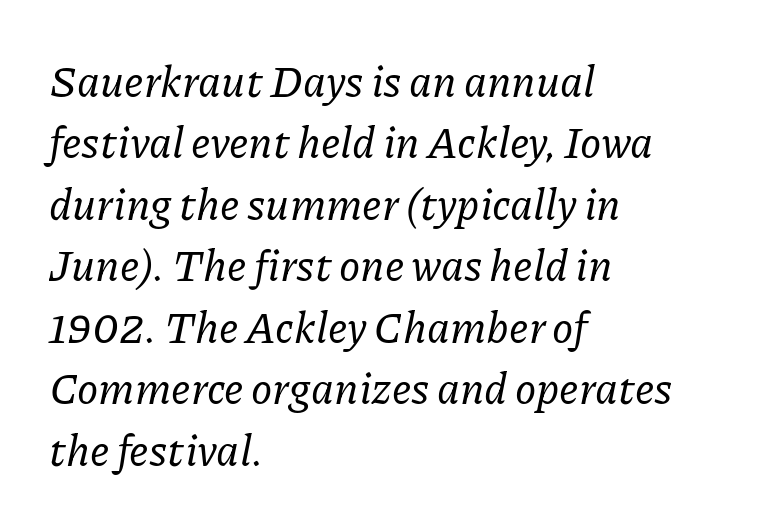
Q: Is the text italic (slanted)? A: Yes, it leans right by about 11 degrees.
Q: Is the typeface a serif or a sans-serif typeface? A: Serif.
Q: Is the text underlined? A: No.
Q: How is the paragraph aligned? A: Left-aligned.
Q: Is the spacing between letters normal or unusually wide? A: Normal.
Q: Is the spacing between lines tight, normal or loose? A: Normal.
Q: Width (condensed, normal, or wide)? A: Normal.
Q: Stroke contrast? A: Low.
Q: x-height? A: Medium.
Q: Monospaced? A: No.
